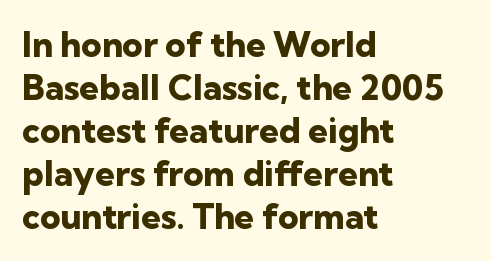
The image shows 35 px heavy sans-serif type, upright; set left-aligned, line spacing 1.23x, normal letter spacing, not underlined; low stroke contrast and a medium x-height.
